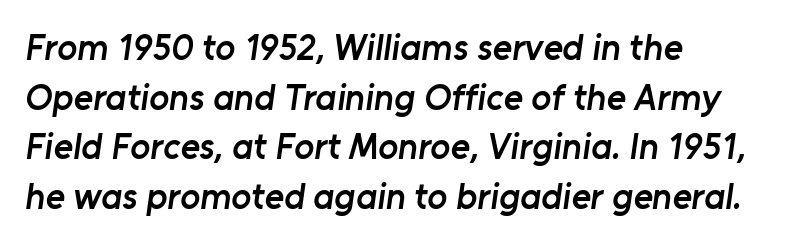
{"serif": "no", "bold": "semi", "weight": "semibold", "width": "normal", "stroke_contrast": "low", "x_height": "medium", "monospaced": "no", "underline": "no", "align": "left", "line_spacing": "normal", "line_spacing_ratio": 1.34, "letter_spacing": "normal", "letter_spacing_em": 0.0, "glyph_px": 37}
